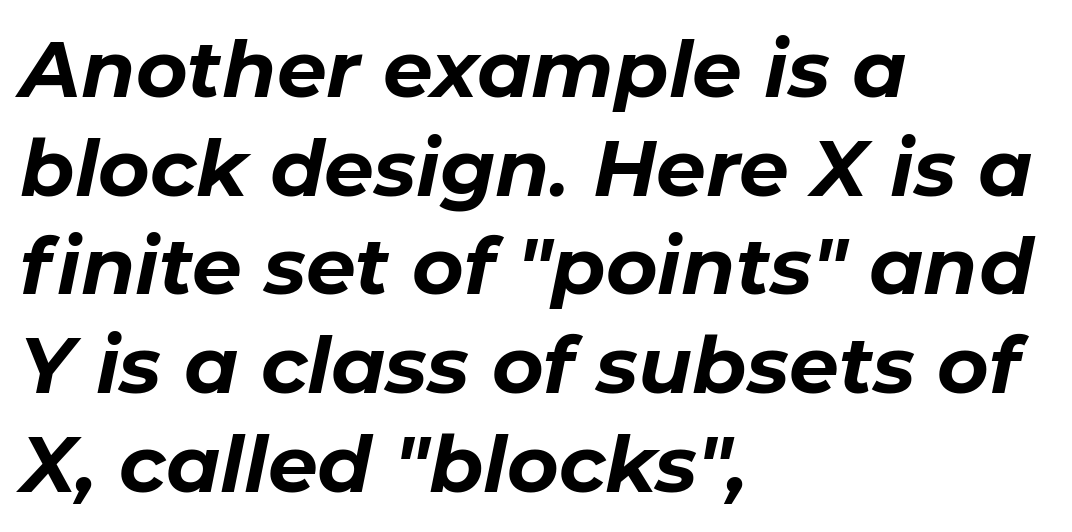
Posture: slanted. Reading down the column, the eye jumps a familiar distance to each next line. The lines in this sample share a left origin and differ only in where they stop. Letters rest on an invisible, unmarked baseline. A typesetter would call this proportional, since set widths differ per character. This sample uses plain, unmodified letter spacing.
